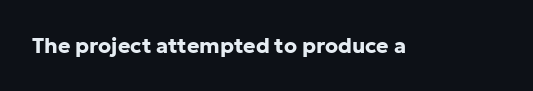
Q: Is the text bold? A: Yes.
Q: Is the text italic (slanted)? A: No, it is upright.
Q: Is the text underlined? A: No.
Q: Is the spacing between letters normal or unusually wide? A: Normal.
